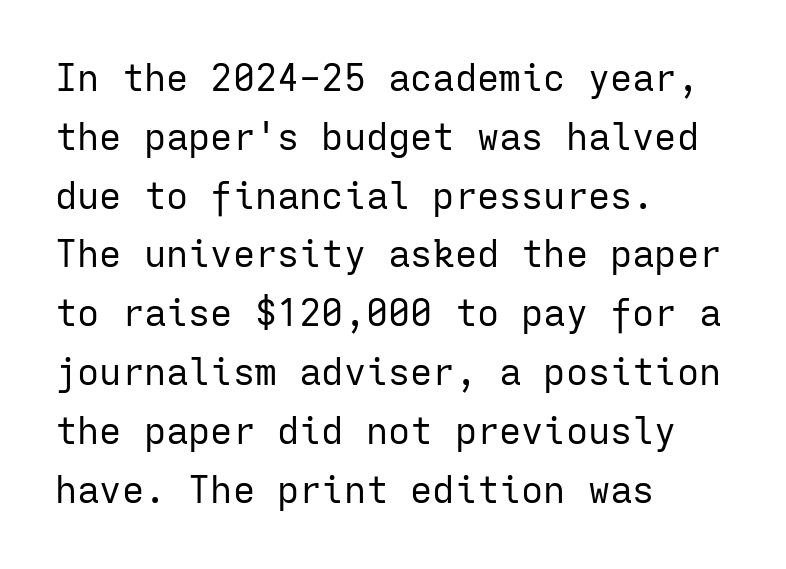
{"serif": "no", "italic": "no", "bold": "no", "weight": "regular", "width": "normal", "stroke_contrast": "low", "x_height": "medium", "monospaced": "yes", "underline": "no", "align": "left", "line_spacing": "normal", "line_spacing_ratio": 1.59, "letter_spacing": "normal", "letter_spacing_em": 0.0, "glyph_px": 37}
